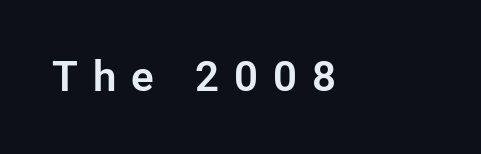
Q: Is the text italic (slanted)? A: No, it is upright.
Q: Is the typeface a serif or a sans-serif typeface? A: Sans-serif.
Q: Is the text underlined? A: No.
Q: Is the spacing between letters normal or unusually wide? A: Unusually wide.
Q: Width (condensed, normal, or wide)? A: Normal.
Q: Stroke contrast? A: Low.
Q: x-height? A: Medium.
Q: Monospaced? A: No.
